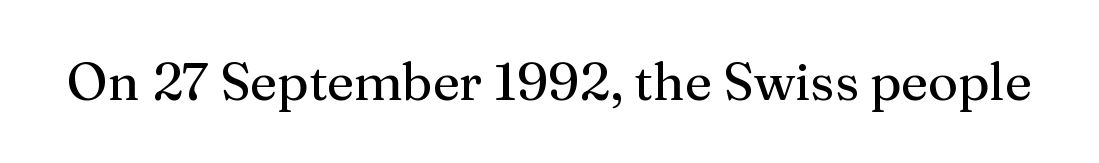
{"serif": "yes", "italic": "no", "bold": "no", "weight": "regular", "width": "normal", "stroke_contrast": "medium", "x_height": "medium", "monospaced": "no", "underline": "no", "letter_spacing": "normal", "letter_spacing_em": 0.0, "glyph_px": 52}
